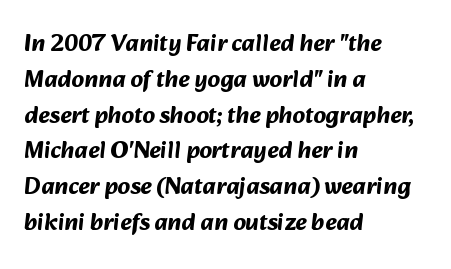
Where is the straight margin? On the left. Typographic density is high because the face is bold. Each new line begins a customary step beneath the previous one. This rendering leaves character spacing at its baseline value.
